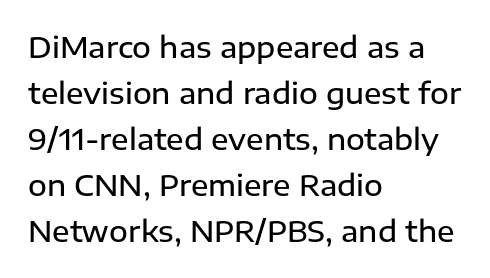
Each word holds together tightly as a unit, with standard inter-letter gaps. The typesetter chose a ragged-right arrangement here. The space between consecutive lines is moderate. The foot of each line stays bare and open.
